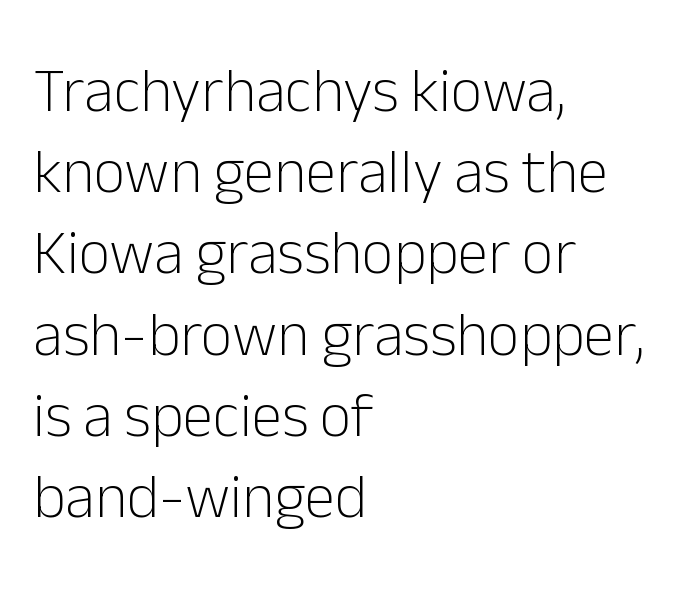
Q: Is the text bold? A: No.
Q: Is the text italic (slanted)? A: No, it is upright.
Q: Is the typeface a serif or a sans-serif typeface? A: Sans-serif.
Q: Is the text underlined? A: No.
Q: How is the paragraph aligned? A: Left-aligned.
Q: Is the spacing between letters normal or unusually wide? A: Normal.
Q: Is the spacing between lines tight, normal or loose? A: Normal.
Q: Width (condensed, normal, or wide)? A: Normal.
Q: Stroke contrast? A: Low.
Q: x-height? A: Medium.
Q: Monospaced? A: No.
